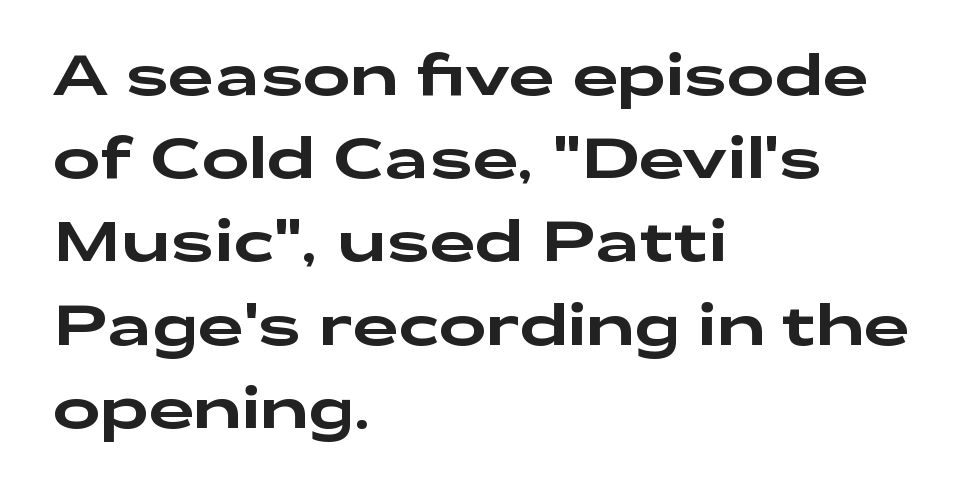
The designer left line spacing at the default. A typesetter would call this zero additional tracking. The paragraph has a hard left edge and a soft right edge. Check under the words: just untouched page. The letters advance in unequal steps, a hallmark of proportional type.
